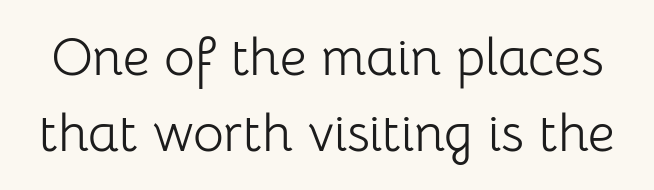
A typesetter would mark this as roman, not italic. Glance below the letters and you will spot only blank space. Honestly, the letter spacing is just normal — you wouldn't notice it. Looks like regular typesetting: each glyph gets only the width it needs. Does the leading feel generous? No, just average. Unbolded letterforms with no extra heft.
